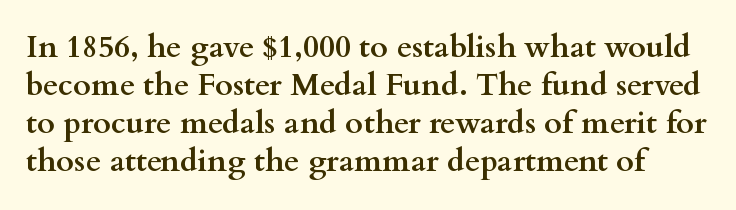
Q: Is the text bold? A: Yes.
Q: Is the text italic (slanted)? A: No, it is upright.
Q: Is the typeface a serif or a sans-serif typeface? A: Serif.
Q: Is the text underlined? A: No.
Q: Is the spacing between letters normal or unusually wide? A: Normal.
Q: Width (condensed, normal, or wide)? A: Wide.
Q: Stroke contrast? A: Medium.
Q: x-height? A: Small.
Q: Monospaced? A: No.
